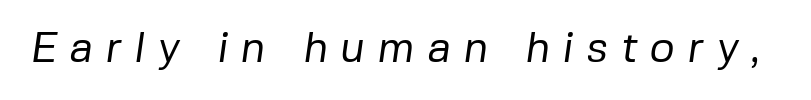
{"serif": "no", "bold": "no", "weight": "regular", "width": "normal", "stroke_contrast": "low", "x_height": "medium", "monospaced": "no", "underline": "no", "letter_spacing": "wide", "letter_spacing_em": 0.29, "glyph_px": 43}
